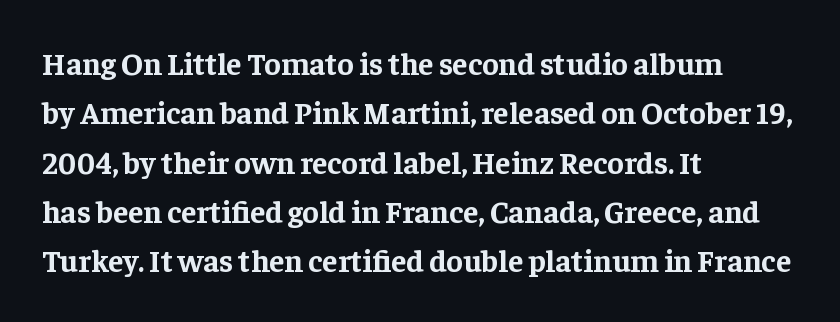
{"serif": "yes", "italic": "no", "bold": "yes", "weight": "bold", "width": "normal", "stroke_contrast": "low", "x_height": "medium", "monospaced": "no", "underline": "no", "align": "left", "line_spacing": "normal", "line_spacing_ratio": 1.59, "letter_spacing": "normal", "letter_spacing_em": 0.0, "glyph_px": 31}
